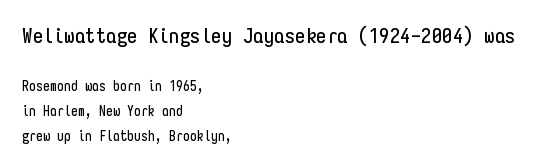
Where is the straight margin? On the left. Vertical strokes here are truly vertical. In this sample the first text group is rendered at the bigger scale. Honestly, the letter spacing is just normal — you wouldn't notice it. Check under the words: just untouched page.
